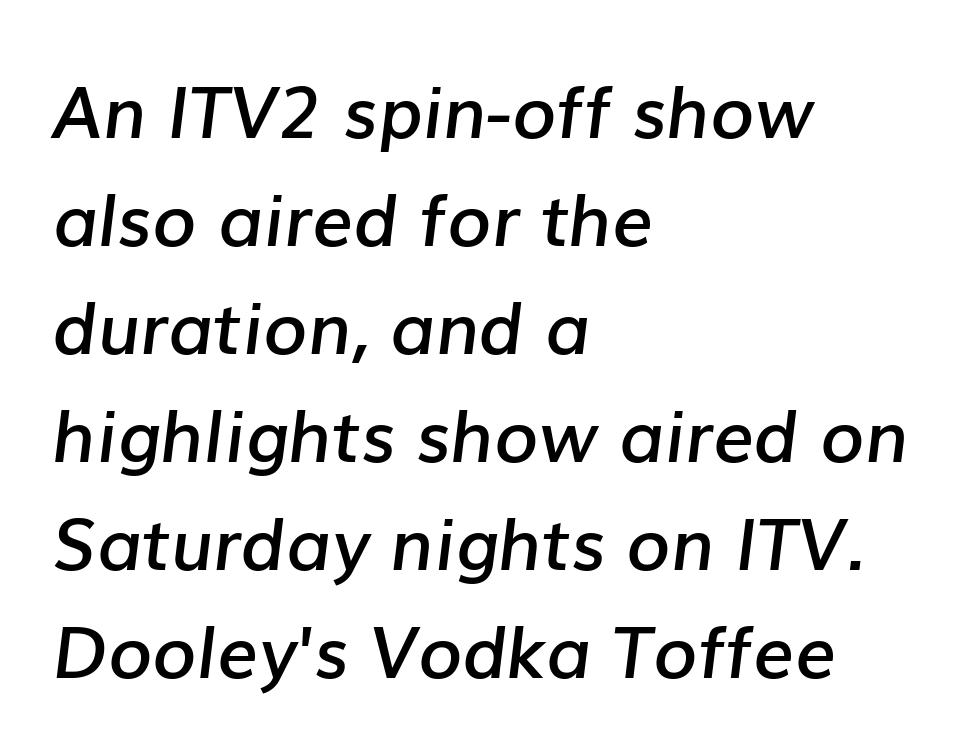
{"italic": "yes", "lean": "right", "slant_degrees": 7, "bold": "semi", "weight": "semibold", "width": "normal", "stroke_contrast": "low", "x_height": "medium", "monospaced": "no", "underline": "no", "align": "left", "line_spacing": "normal", "line_spacing_ratio": 1.5, "letter_spacing": "normal", "letter_spacing_em": 0.0, "glyph_px": 72}
